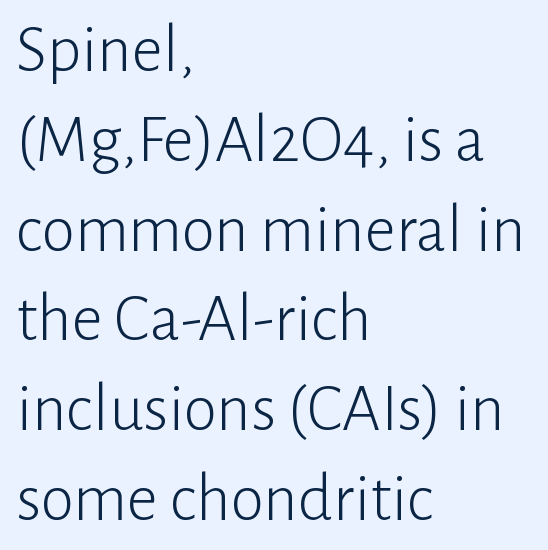
{"serif": "no", "italic": "no", "bold": "no", "weight": "light", "width": "normal", "stroke_contrast": "low", "x_height": "medium", "monospaced": "no", "underline": "no", "align": "left", "line_spacing": "normal", "line_spacing_ratio": 1.32, "letter_spacing": "normal", "letter_spacing_em": 0.0, "glyph_px": 68}
